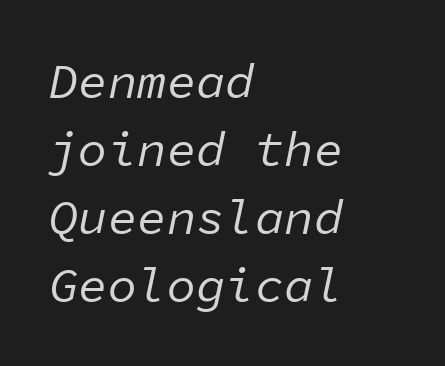
You could call the tracking neutral — neither tight nor loose. Visually the block forms a straight wall on the left and a jagged coastline on the right. Beneath every word, the page is bare. Each new line begins a customary step beneath the previous one.
